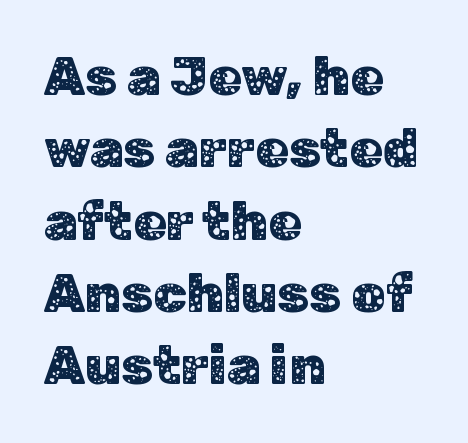
Q: Is the text italic (slanted)? A: No, it is upright.
Q: Is the typeface a serif or a sans-serif typeface? A: Sans-serif.
Q: Is the text underlined? A: No.
Q: How is the paragraph aligned? A: Left-aligned.
Q: Is the spacing between letters normal or unusually wide? A: Normal.
Q: Is the spacing between lines tight, normal or loose? A: Normal.
Q: Width (condensed, normal, or wide)? A: Normal.
Q: Stroke contrast? A: Low.
Q: x-height? A: Medium.
Q: Monospaced? A: No.
